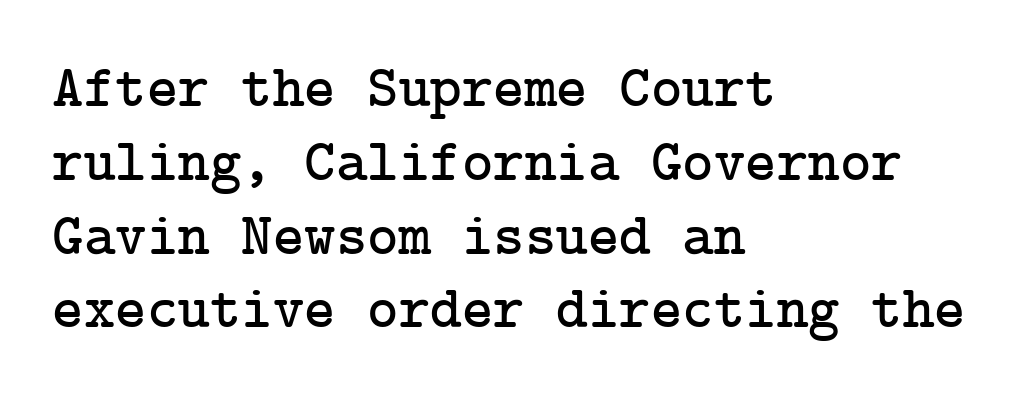
The image shows 60 px serif type, upright; set left-aligned, line spacing 1.23x, normal letter spacing, not underlined; low stroke contrast and a medium x-height.
